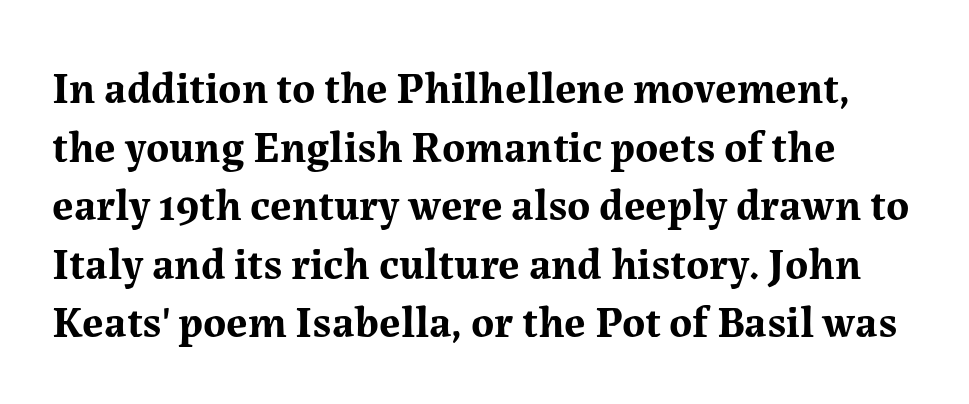
The space beneath each line is pristine and unruled. The type is set solid horizontally, with unmodified tracking. Its strokes are broad and dark, the hallmark of bold type. Character widths vary here, with narrow letters taking less room than wide ones.
